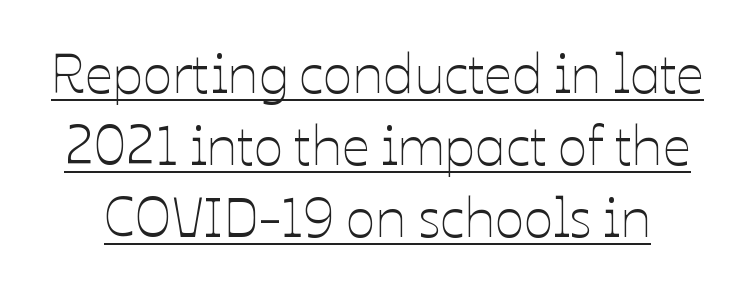
Q: Is the text bold? A: No.
Q: Is the text italic (slanted)? A: No, it is upright.
Q: Is the text underlined? A: Yes.
Q: Is the spacing between letters normal or unusually wide? A: Normal.
Q: Is the spacing between lines tight, normal or loose? A: Normal.
Q: Width (condensed, normal, or wide)? A: Normal.
Q: Stroke contrast? A: Low.
Q: x-height? A: Medium.
Q: Monospaced? A: No.
